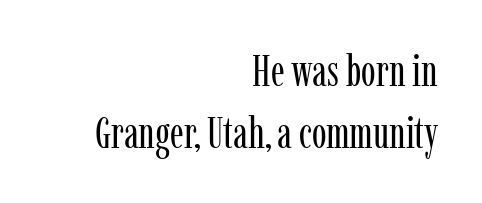
The image shows 44 px regular-weight, condensed serif type, upright; set right-aligned, normal line spacing (1.4x), normal letter spacing, not underlined; low stroke contrast and a medium x-height.
